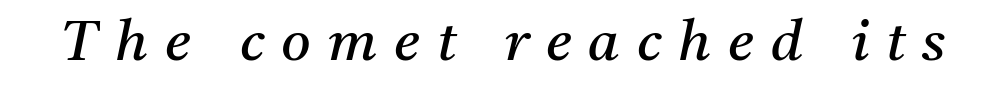
Q: Is the text bold? A: No.
Q: Is the text italic (slanted)? A: Yes, it leans right by about 11 degrees.
Q: Is the typeface a serif or a sans-serif typeface? A: Serif.
Q: Is the text underlined? A: No.
Q: Is the spacing between letters normal or unusually wide? A: Unusually wide.
Q: Width (condensed, normal, or wide)? A: Normal.
Q: Stroke contrast? A: Medium.
Q: x-height? A: Medium.
Q: Monospaced? A: No.
